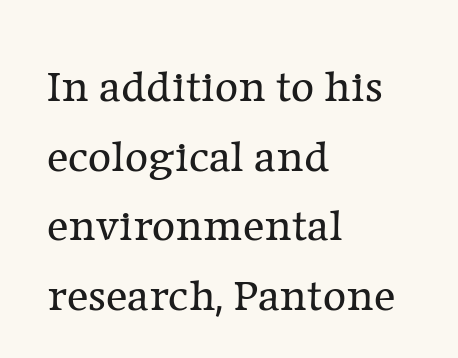
Q: Is the text bold? A: No.
Q: Is the text italic (slanted)? A: No, it is upright.
Q: Is the typeface a serif or a sans-serif typeface? A: Serif.
Q: Is the text underlined? A: No.
Q: How is the paragraph aligned? A: Left-aligned.
Q: Is the spacing between letters normal or unusually wide? A: Normal.
Q: Is the spacing between lines tight, normal or loose? A: Normal.
Q: Width (condensed, normal, or wide)? A: Normal.
Q: Stroke contrast? A: Low.
Q: x-height? A: Medium.
Q: Monospaced? A: No.
